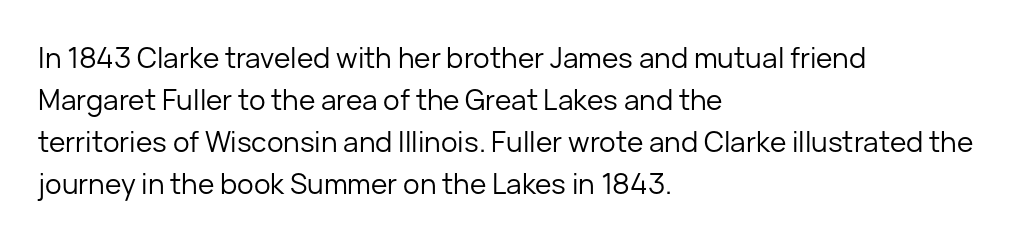
{"serif": "no", "italic": "no", "bold": "no", "weight": "regular", "width": "normal", "stroke_contrast": "low", "x_height": "medium", "monospaced": "no", "underline": "no", "align": "left", "line_spacing": "normal", "line_spacing_ratio": 1.5, "letter_spacing": "normal", "letter_spacing_em": 0.0, "glyph_px": 28}
